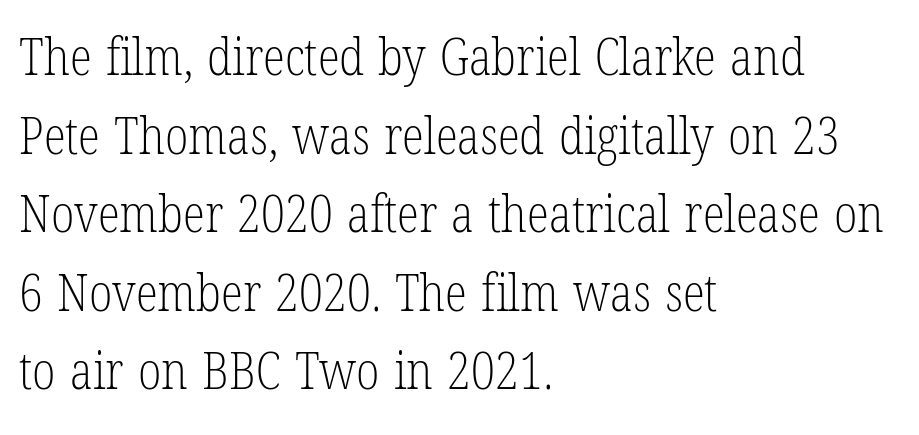
{"serif": "yes", "italic": "no", "bold": "no", "weight": "light", "width": "condensed", "stroke_contrast": "low", "x_height": "medium", "monospaced": "no", "underline": "no", "align": "left", "line_spacing": "normal", "line_spacing_ratio": 1.54, "letter_spacing": "normal", "letter_spacing_em": 0.0, "glyph_px": 51}
